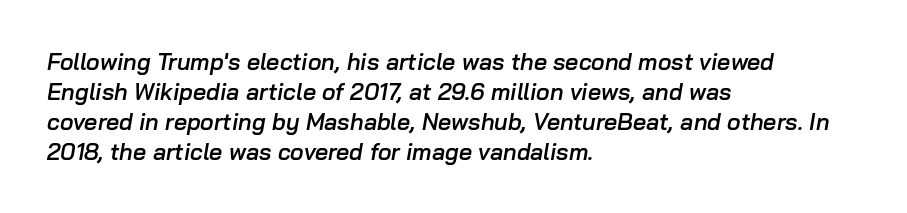
{"italic": "yes", "lean": "right", "slant_degrees": 10, "bold": "semi", "underline": "no", "align": "left", "line_spacing": "normal", "line_spacing_ratio": 1.3, "letter_spacing": "normal", "letter_spacing_em": 0.0, "glyph_px": 23}
